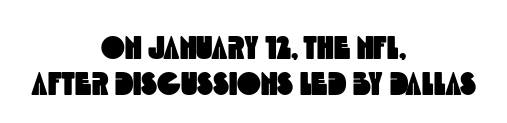
A typesetter would call this proportional, since set widths differ per character. The rendering positions every line midway between the sides. Rule under the text: the space is simply empty. Regarding leading, the lines here are crowded together. Default kerning and tracking; the words read as compact shapes. Are there feet on the stems? There aren't — it's a sans.
